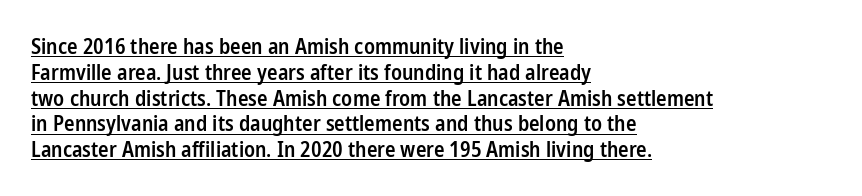
The image shows 21 px text type, upright; set left-aligned, line spacing 1.23x, normal letter spacing, underlined.
